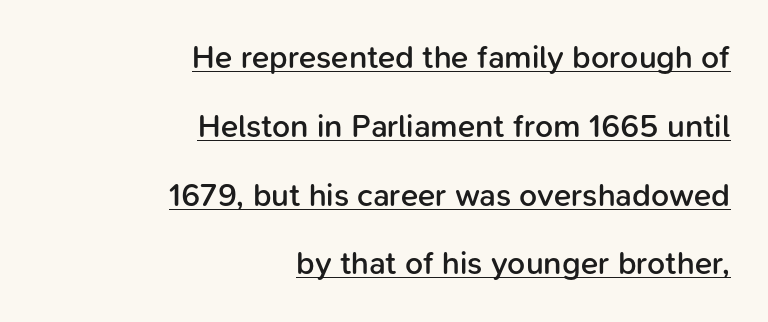
{"serif": "no", "italic": "no", "bold": "semi", "weight": "semibold", "width": "normal", "stroke_contrast": "low", "x_height": "medium", "monospaced": "no", "underline": "yes", "align": "right", "line_spacing": "loose", "line_spacing_ratio": 2.15, "letter_spacing": "normal", "letter_spacing_em": 0.0, "glyph_px": 32}
